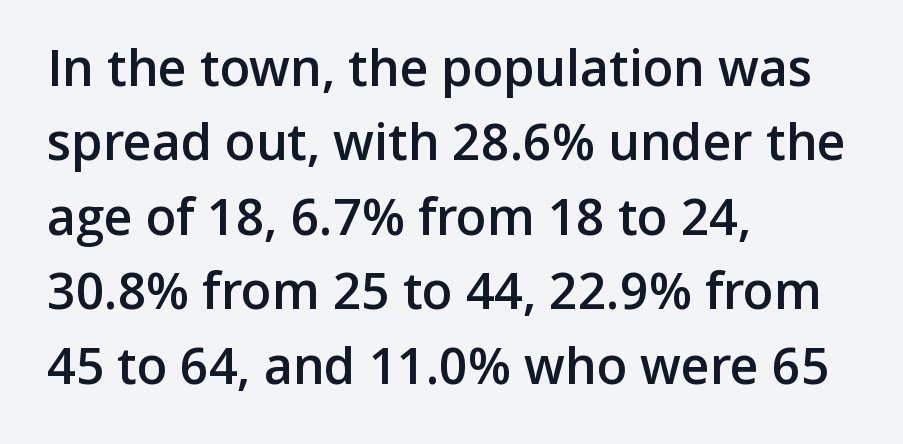
The image shows 50 px semibold sans-serif type, upright; set left-aligned, normal line spacing (1.49x), normal letter spacing, not underlined; low stroke contrast and a medium x-height.
